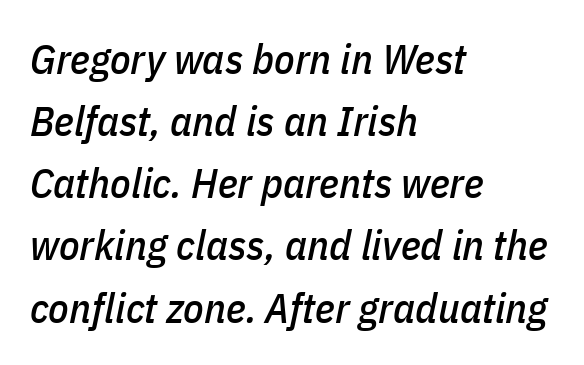
Q: Is the text italic (slanted)? A: Yes, it leans right by about 11 degrees.
Q: Is the text underlined? A: No.
Q: How is the paragraph aligned? A: Left-aligned.
Q: Is the spacing between letters normal or unusually wide? A: Normal.
Q: Is the spacing between lines tight, normal or loose? A: Normal.
Q: Width (condensed, normal, or wide)? A: Condensed.
Q: Stroke contrast? A: Low.
Q: x-height? A: Medium.
Q: Monospaced? A: No.
